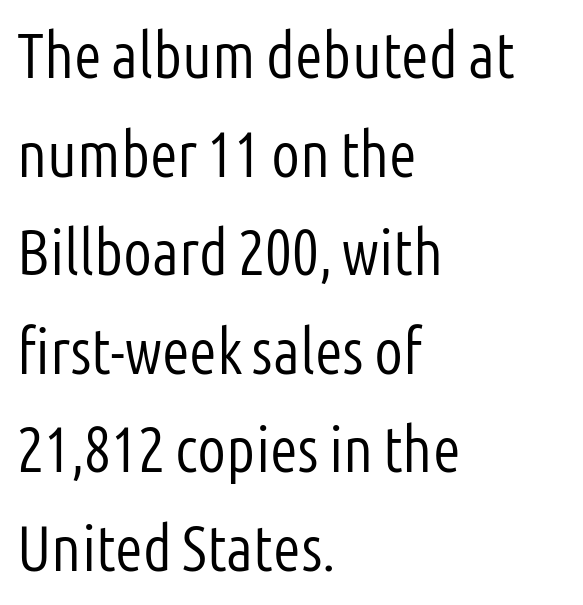
The image shows 64 px light, condensed sans-serif type, upright; set left-aligned, normal line spacing (1.54x), normal letter spacing, not underlined; low stroke contrast and a medium x-height.
